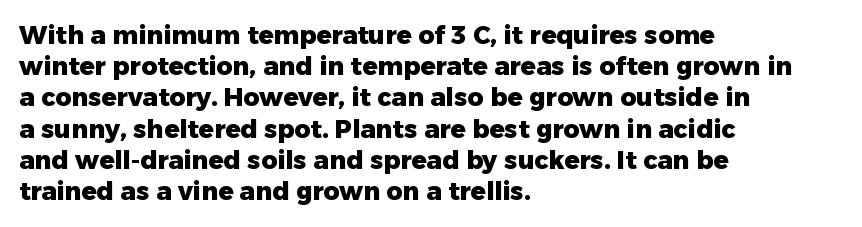
Q: Is the text bold? A: Yes.
Q: Is the text italic (slanted)? A: No, it is upright.
Q: Is the text underlined? A: No.
Q: How is the paragraph aligned? A: Left-aligned.
Q: Is the spacing between letters normal or unusually wide? A: Normal.
Q: Is the spacing between lines tight, normal or loose? A: Normal.
